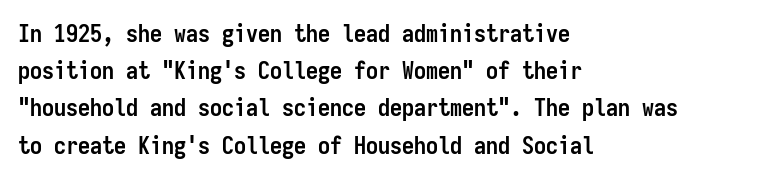
The image shows 24 px bold type, upright; set left-aligned, normal line spacing (1.55x), normal letter spacing, not underlined.
